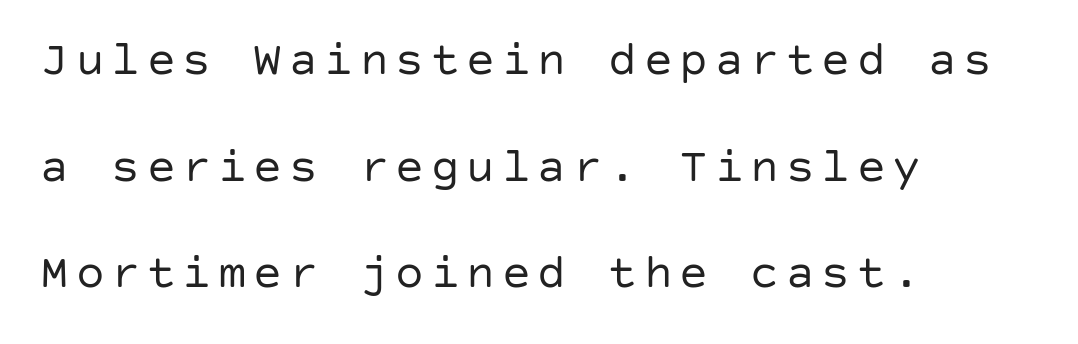
Q: Is the text bold? A: No.
Q: Is the text italic (slanted)? A: No, it is upright.
Q: Is the typeface a serif or a sans-serif typeface? A: Sans-serif.
Q: Is the text underlined? A: No.
Q: How is the paragraph aligned? A: Left-aligned.
Q: Is the spacing between lines tight, normal or loose? A: Loose.
Q: Width (condensed, normal, or wide)? A: Normal.
Q: Stroke contrast? A: Low.
Q: x-height? A: Large.
